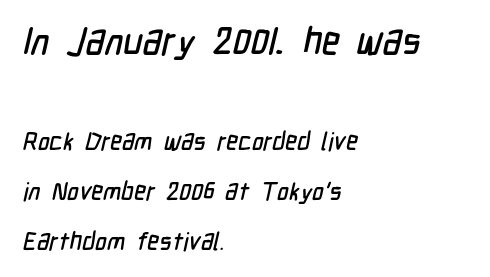
Q: Is the typeface a serif or a sans-serif typeface? A: Sans-serif.
Q: Is the text underlined? A: No.
Q: How is the paragraph aligned? A: Left-aligned.
Q: Is the spacing between letters normal or unusually wide? A: Normal.
Q: Is the spacing between lines tight, normal or loose? A: Loose.
Q: Which block of text is set in a larger size, the first (top) or the second (bottom)? A: The first (top) one.
Q: Width (condensed, normal, or wide)? A: Condensed.
Q: Stroke contrast? A: Low.
Q: x-height? A: Medium.
Q: Monospaced? A: No.
